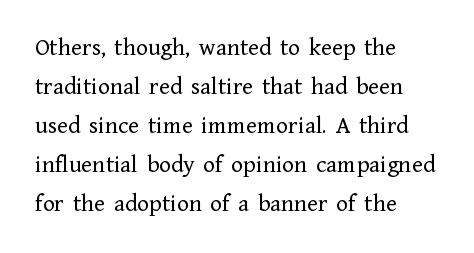
Q: Is the text bold? A: No.
Q: Is the text italic (slanted)? A: No, it is upright.
Q: Is the text underlined? A: No.
Q: How is the paragraph aligned? A: Left-aligned.
Q: Is the spacing between letters normal or unusually wide? A: Normal.
Q: Is the spacing between lines tight, normal or loose? A: Normal.
